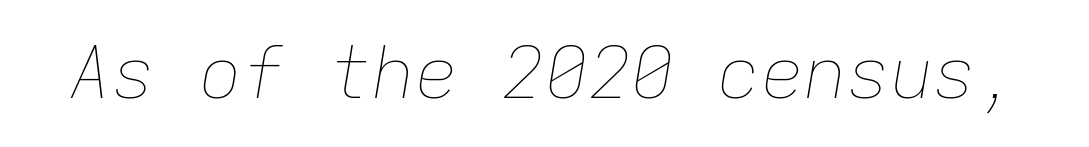
Q: Is the text bold? A: No.
Q: Is the text italic (slanted)? A: Yes, it leans right by about 9 degrees.
Q: Is the text underlined? A: No.
Q: Is the spacing between letters normal or unusually wide? A: Normal.
Q: Width (condensed, normal, or wide)? A: Normal.
Q: Stroke contrast? A: Low.
Q: x-height? A: Medium.
Q: Monospaced? A: Yes.
